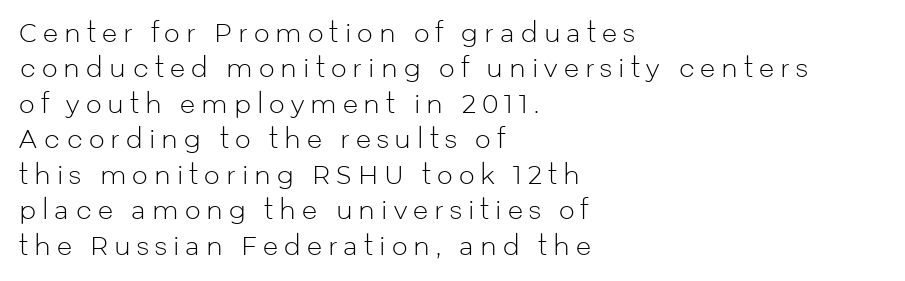
Vertical strokes here are truly vertical. If you drew a ruler down the left edge, every line would touch it. The tracking jumps out immediately: characters are airy and widely separated. Bare-footed words on every line.
